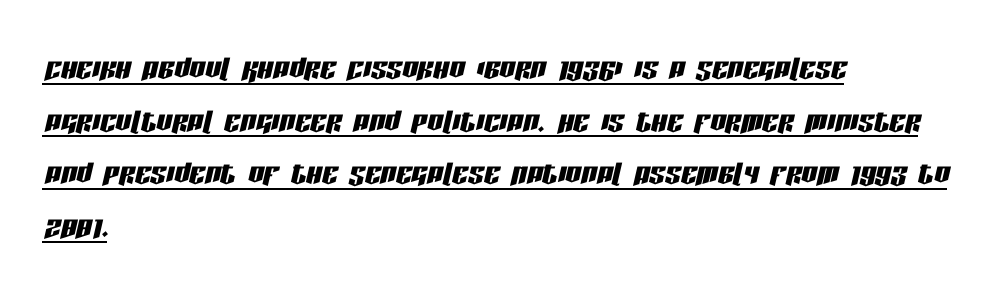
The image shows 39 px condensed type, italic (leaning right); set left-aligned, normal line spacing (1.35x), normal letter spacing, underlined; low stroke contrast and a large x-height.
